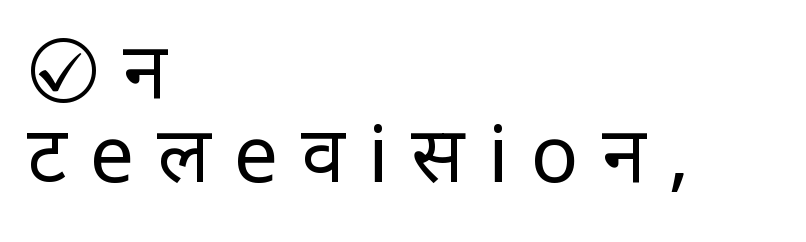
This is roman type, the default non-slanted kind. Letter spacing: wide. Weight class: somewhere from thin through regular. Horizontally, the lines are justified to the leading edge only. Note the varied advance widths — an 'i' is clearly narrower than an 'm'. These lines huddle together more closely than default settings would place them.
